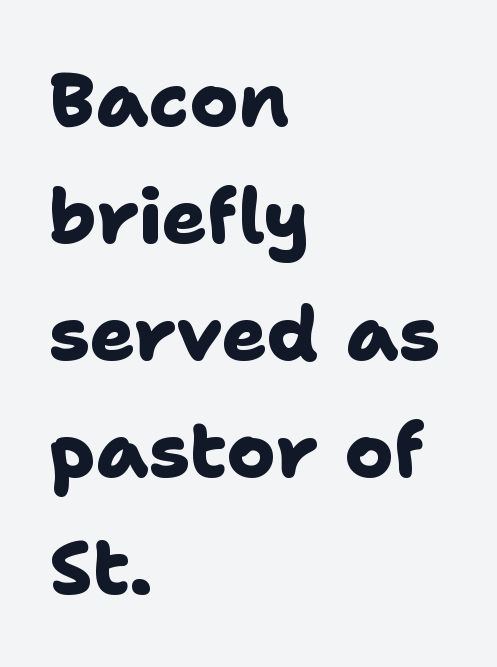
This sample has the flowing, uneven cadence of proportional lettering. Leading matches the norm, producing a regular column. Type without underlining. The lines are quadded left. I'd describe the lettering as bold — thick and assertive.
